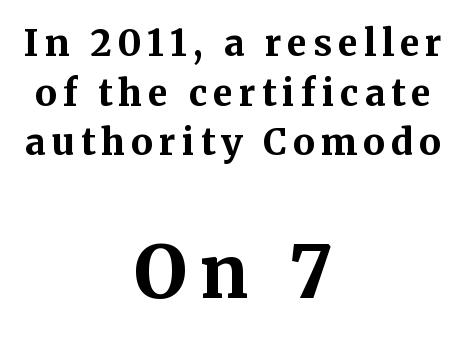
The rag falls on both sides of this text block equally. These lines are rendered in a variable-pitch font. Heavy-handed strokes throughout: this text is bold. Check under the words: just untouched page. If you squint, the bottom block still reads clearly — it's the larger of the two. Font category for this specimen: serif.
